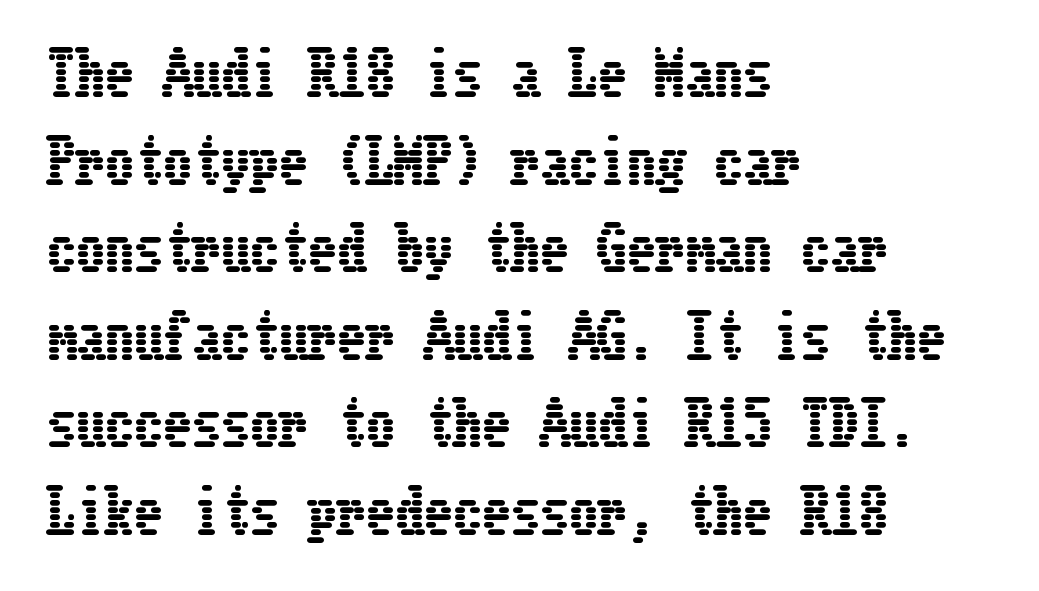
{"italic": "no", "width": "condensed", "stroke_contrast": "low", "x_height": "medium", "underline": "no", "align": "left", "line_spacing": "normal", "line_spacing_ratio": 1.51, "letter_spacing": "normal", "letter_spacing_em": 0.0, "glyph_px": 58}
